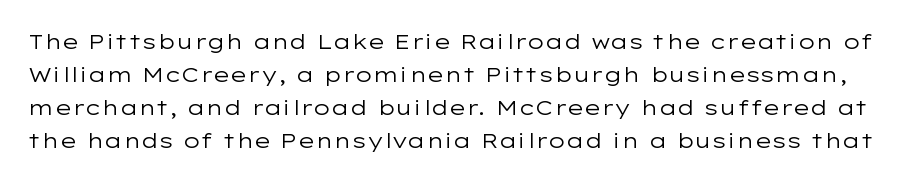
The image shows 21 px text type, upright; set normal line spacing (1.57x), normal letter spacing, not underlined.
